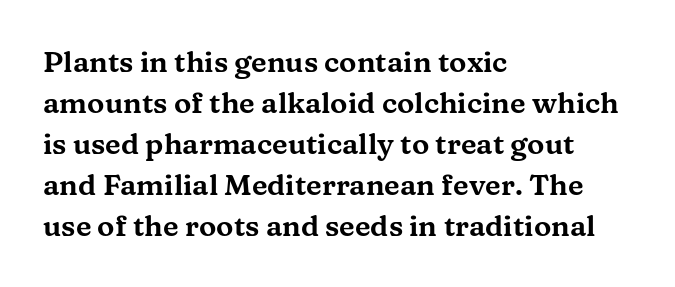
{"serif": "yes", "italic": "no", "width": "wide", "stroke_contrast": "medium", "x_height": "medium", "monospaced": "no", "underline": "no", "align": "left", "line_spacing": "normal", "line_spacing_ratio": 1.41, "letter_spacing": "normal", "letter_spacing_em": 0.0, "glyph_px": 29}
